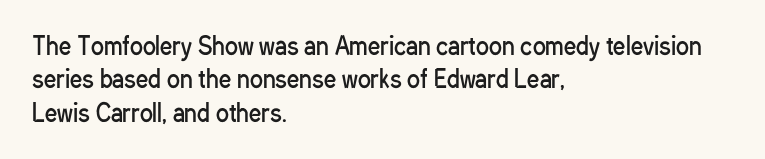
{"italic": "no", "bold": "no", "underline": "no", "align": "left", "line_spacing": "normal", "line_spacing_ratio": 1.39, "letter_spacing": "normal", "letter_spacing_em": 0.0, "glyph_px": 24}
